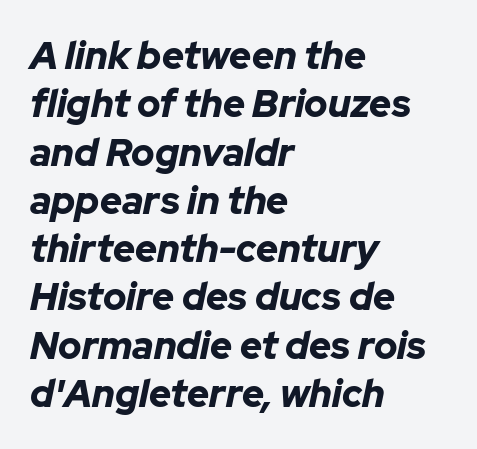
The font is running at its bold setting. The axis of the letterforms is tilted away from vertical. A classic flush-left, rag-right setting is used for this passage. You could not count columns in this text — the font is proportionally spaced. Descender tails drop into unmarked territory. No extra tracking has been applied to these lines.
